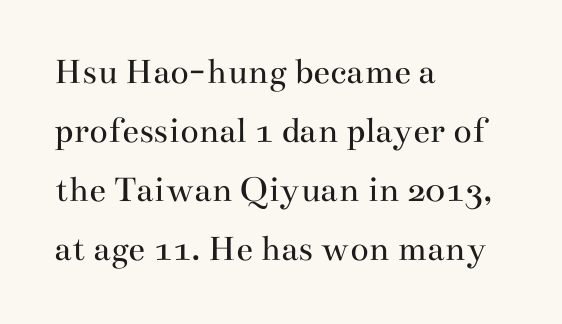
{"serif": "yes", "italic": "no", "bold": "no", "weight": "regular", "width": "wide", "stroke_contrast": "medium", "x_height": "small", "monospaced": "no", "underline": "no", "align": "left", "line_spacing": "normal", "line_spacing_ratio": 1.55, "letter_spacing": "normal", "letter_spacing_em": 0.0, "glyph_px": 38}
